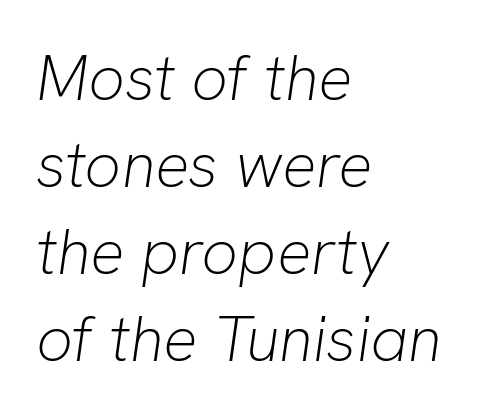
The image shows 64 px light type, italic (leaning right); set left-aligned, normal line spacing (1.36x), normal letter spacing, not underlined; low stroke contrast and a medium x-height.
